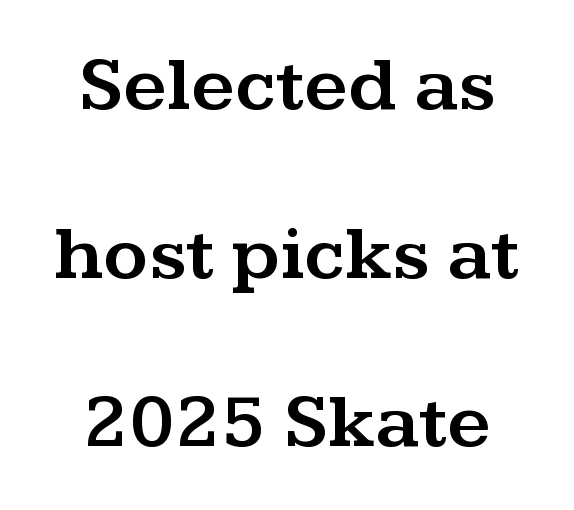
Q: Is the text italic (slanted)? A: No, it is upright.
Q: Is the typeface a serif or a sans-serif typeface? A: Serif.
Q: Is the text underlined? A: No.
Q: How is the paragraph aligned? A: Centered.
Q: Is the spacing between letters normal or unusually wide? A: Normal.
Q: Is the spacing between lines tight, normal or loose? A: Loose.
Q: Width (condensed, normal, or wide)? A: Wide.
Q: Stroke contrast? A: Medium.
Q: x-height? A: Medium.
Q: Monospaced? A: No.
